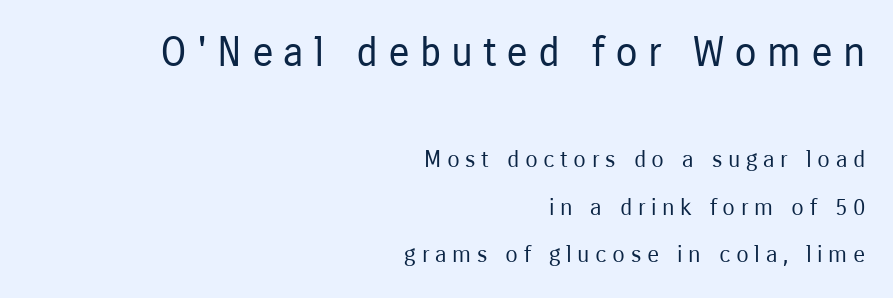
Q: Is the text bold? A: No.
Q: Is the text italic (slanted)? A: No, it is upright.
Q: Is the typeface a serif or a sans-serif typeface? A: Sans-serif.
Q: Is the text underlined? A: No.
Q: How is the paragraph aligned? A: Right-aligned.
Q: Is the spacing between letters normal or unusually wide? A: Unusually wide.
Q: Is the spacing between lines tight, normal or loose? A: Loose.
Q: Which block of text is set in a larger size, the first (top) or the second (bottom)? A: The first (top) one.
Q: Width (condensed, normal, or wide)? A: Condensed.
Q: Stroke contrast? A: Low.
Q: x-height? A: Medium.
Q: Monospaced? A: No.
